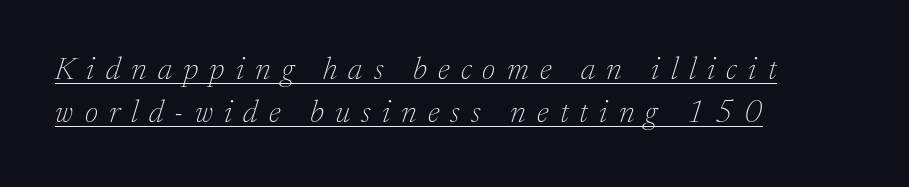
Q: Is the text bold? A: No.
Q: Is the text italic (slanted)? A: Yes, it leans right by about 17 degrees.
Q: Is the typeface a serif or a sans-serif typeface? A: Serif.
Q: Is the text underlined? A: Yes.
Q: How is the paragraph aligned? A: Left-aligned.
Q: Is the spacing between letters normal or unusually wide? A: Unusually wide.
Q: Is the spacing between lines tight, normal or loose? A: Normal.
Q: Width (condensed, normal, or wide)? A: Normal.
Q: Stroke contrast? A: Low.
Q: x-height? A: Medium.
Q: Monospaced? A: No.
